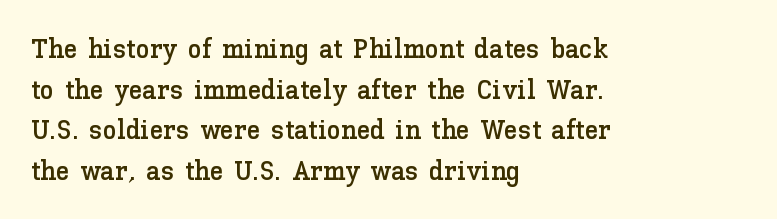
{"italic": "no", "width": "normal", "stroke_contrast": "low", "x_height": "medium", "monospaced": "no", "underline": "no", "align": "left", "line_spacing": "normal", "line_spacing_ratio": 1.45, "letter_spacing": "normal", "letter_spacing_em": 0.0, "glyph_px": 28}
